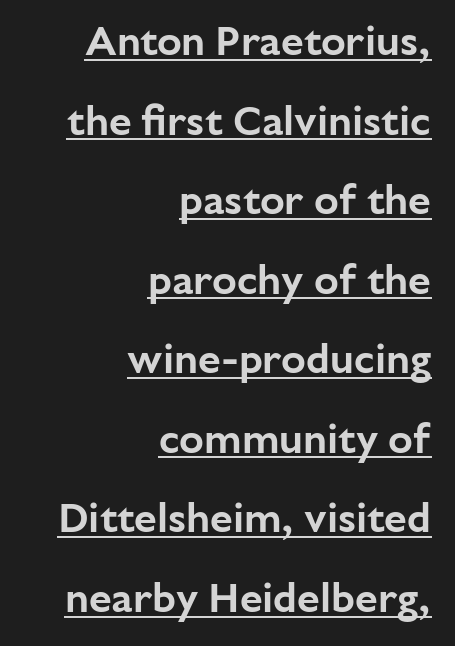
Q: Is the text italic (slanted)? A: No, it is upright.
Q: Is the typeface a serif or a sans-serif typeface? A: Sans-serif.
Q: Is the text underlined? A: Yes.
Q: How is the paragraph aligned? A: Right-aligned.
Q: Is the spacing between letters normal or unusually wide? A: Normal.
Q: Is the spacing between lines tight, normal or loose? A: Loose.
Q: Width (condensed, normal, or wide)? A: Normal.
Q: Stroke contrast? A: Low.
Q: x-height? A: Medium.
Q: Monospaced? A: No.
